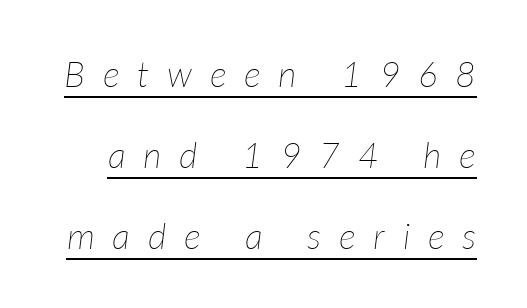
Q: Is the text bold? A: No.
Q: Is the text italic (slanted)? A: Yes, it leans right by about 7 degrees.
Q: Is the text underlined? A: Yes.
Q: Is the spacing between letters normal or unusually wide? A: Unusually wide.
Q: Is the spacing between lines tight, normal or loose? A: Loose.
Q: Width (condensed, normal, or wide)? A: Normal.
Q: Stroke contrast? A: Low.
Q: x-height? A: Medium.
Q: Monospaced? A: No.
